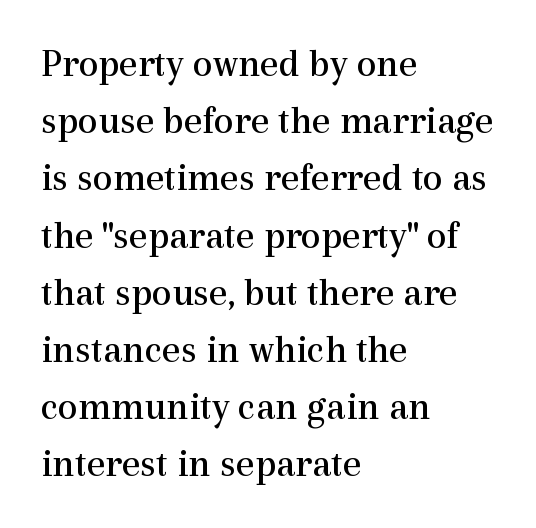
Q: Is the text bold? A: No.
Q: Is the text italic (slanted)? A: No, it is upright.
Q: Is the typeface a serif or a sans-serif typeface? A: Serif.
Q: Is the text underlined? A: No.
Q: How is the paragraph aligned? A: Left-aligned.
Q: Is the spacing between letters normal or unusually wide? A: Normal.
Q: Is the spacing between lines tight, normal or loose? A: Normal.
Q: Width (condensed, normal, or wide)? A: Normal.
Q: x-height? A: Medium.
Q: Monospaced? A: No.
